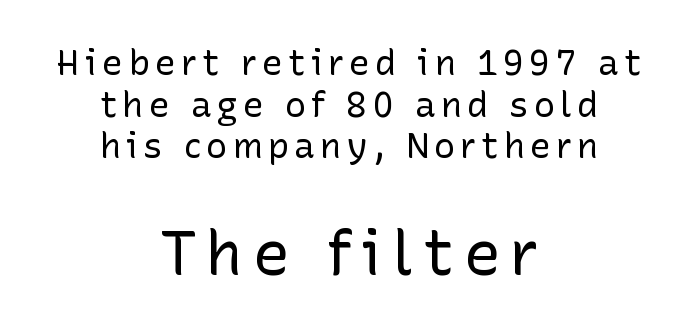
Q: Is the text bold? A: No.
Q: Is the text italic (slanted)? A: No, it is upright.
Q: Is the typeface a serif or a sans-serif typeface? A: Sans-serif.
Q: Is the text underlined? A: No.
Q: How is the paragraph aligned? A: Centered.
Q: Which block of text is set in a larger size, the first (top) or the second (bottom)? A: The second (bottom) one.
Q: Width (condensed, normal, or wide)? A: Normal.
Q: Stroke contrast? A: Low.
Q: x-height? A: Medium.
Q: Monospaced? A: No.
